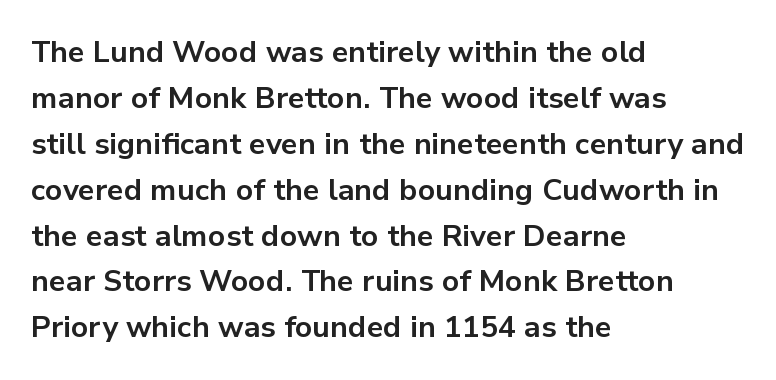
{"serif": "no", "italic": "no", "bold": "yes", "weight": "bold", "width": "normal", "stroke_contrast": "low", "x_height": "medium", "monospaced": "no", "underline": "no", "align": "left", "line_spacing": "normal", "line_spacing_ratio": 1.53, "letter_spacing": "normal", "letter_spacing_em": 0.0, "glyph_px": 30}
